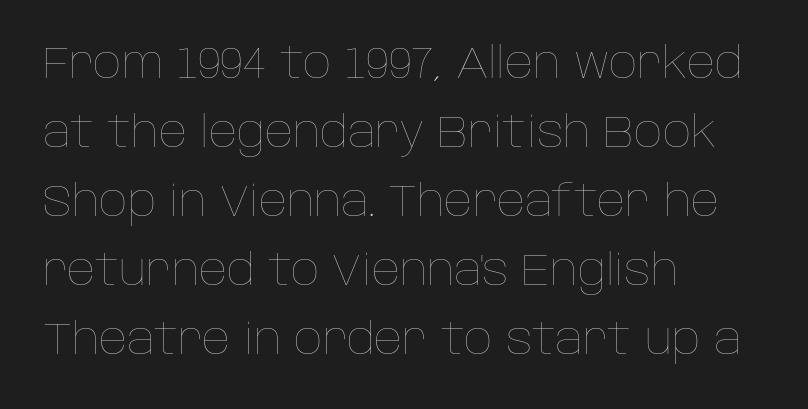
{"italic": "no", "bold": "no", "weight": "thin", "width": "normal", "stroke_contrast": "low", "x_height": "large", "monospaced": "no", "underline": "no", "align": "left", "line_spacing": "normal", "line_spacing_ratio": 1.57, "letter_spacing": "normal", "letter_spacing_em": 0.0, "glyph_px": 44}
